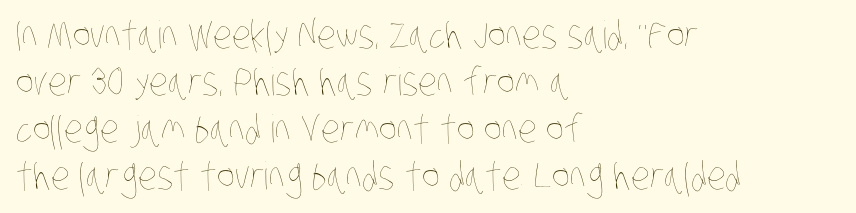
The image shows 38 px thin, condensed type; set left-aligned, line spacing 1.24x, normal letter spacing, not underlined; low stroke contrast and a large x-height.
